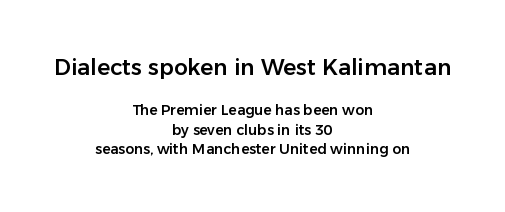
Q: Is the text italic (slanted)? A: No, it is upright.
Q: Is the text underlined? A: No.
Q: How is the paragraph aligned? A: Centered.
Q: Is the spacing between letters normal or unusually wide? A: Normal.
Q: Is the spacing between lines tight, normal or loose? A: Normal.
Q: Which block of text is set in a larger size, the first (top) or the second (bottom)? A: The first (top) one.
